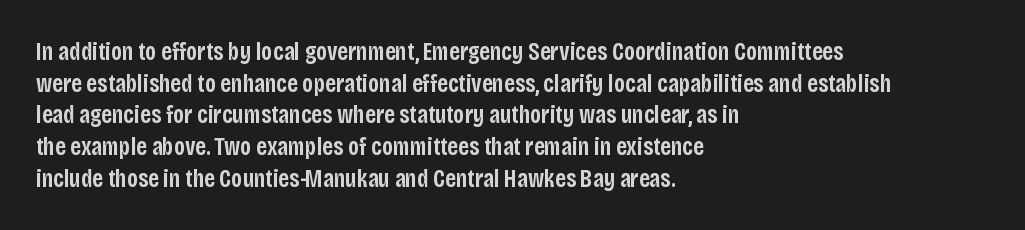
A semibold gives these letters moderate extra thickness, short of bold. The vertical gap from one line to the next is medium. The axis of the letterforms is exactly vertical. A typesetter would call this zero additional tracking. Plain, unruled lines of type. Leftover space on each line is placed entirely after the last word.
